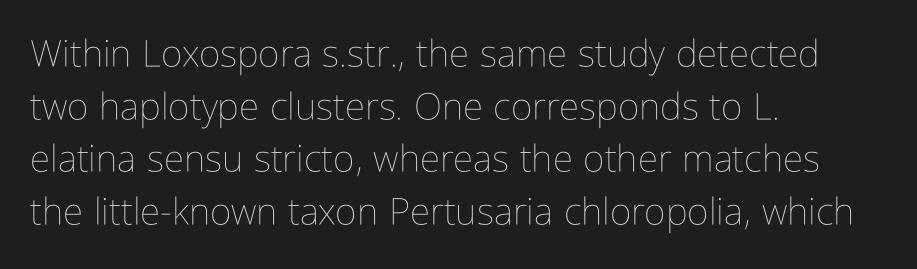
The image shows 37 px thin, condensed type, upright; set left-aligned, normal line spacing (1.42x), normal letter spacing, not underlined; low stroke contrast and a medium x-height.
